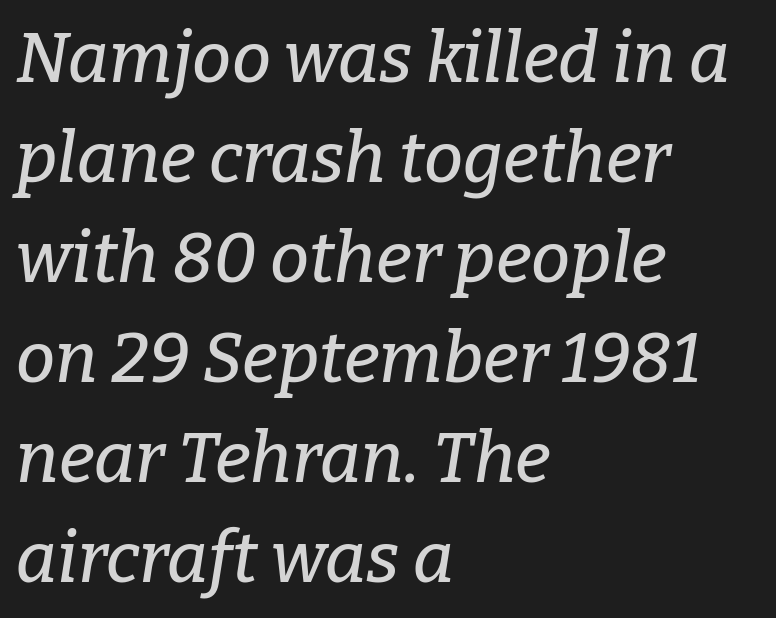
Q: Is the text italic (slanted)? A: Yes, it leans right by about 9 degrees.
Q: Is the typeface a serif or a sans-serif typeface? A: Serif.
Q: Is the text underlined? A: No.
Q: How is the paragraph aligned? A: Left-aligned.
Q: Is the spacing between letters normal or unusually wide? A: Normal.
Q: Is the spacing between lines tight, normal or loose? A: Normal.
Q: Width (condensed, normal, or wide)? A: Normal.
Q: Stroke contrast? A: Low.
Q: x-height? A: Medium.
Q: Monospaced? A: No.
